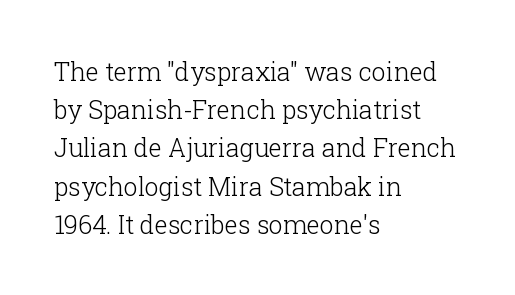
{"italic": "no", "bold": "no", "underline": "no", "align": "left", "line_spacing": "normal", "line_spacing_ratio": 1.53, "letter_spacing": "normal", "letter_spacing_em": 0.0, "glyph_px": 25}
